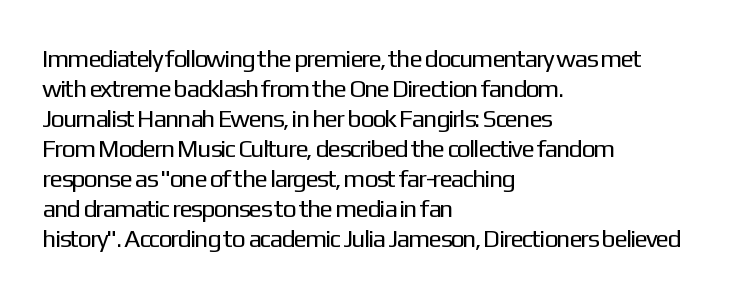
{"italic": "no", "bold": "no", "underline": "no", "align": "left", "line_spacing_ratio": 1.2, "letter_spacing": "normal", "letter_spacing_em": 0.0, "glyph_px": 25}
